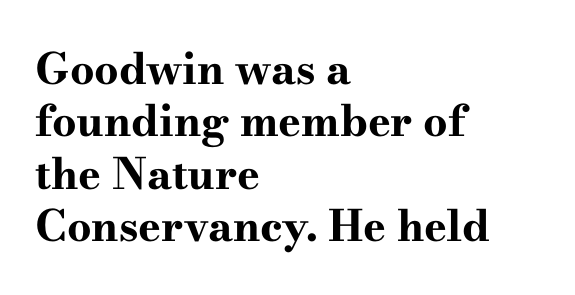
{"serif": "yes", "italic": "no", "bold": "yes", "weight": "bold", "width": "wide", "stroke_contrast": "high", "x_height": "small", "monospaced": "no", "underline": "no", "align": "left", "line_spacing_ratio": 1.22, "letter_spacing": "normal", "letter_spacing_em": 0.0, "glyph_px": 43}
